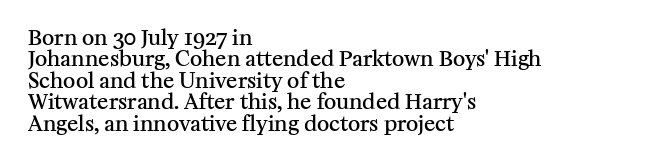
This rendering leaves character spacing at its baseline value. The lines in this sample share a left origin and differ only in where they stop. Plain, unruled lines of type. Closely set lines give the paragraph a compact silhouette. Posture: straight, roman, zero tilt. Typographic density is moderately raised because the face is semibold.
